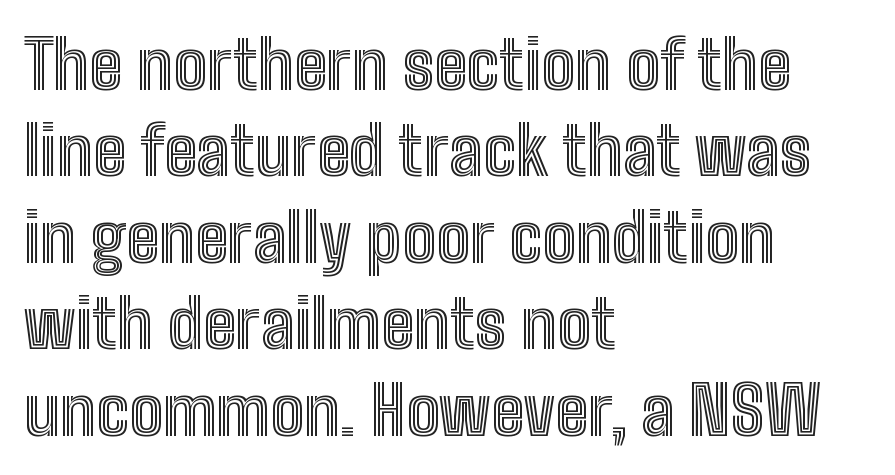
Q: Is the text italic (slanted)? A: No, it is upright.
Q: Is the text underlined? A: No.
Q: How is the paragraph aligned? A: Left-aligned.
Q: Is the spacing between letters normal or unusually wide? A: Normal.
Q: Is the spacing between lines tight, normal or loose? A: Normal.
Q: Width (condensed, normal, or wide)? A: Condensed.
Q: x-height? A: Medium.
Q: Monospaced? A: No.
